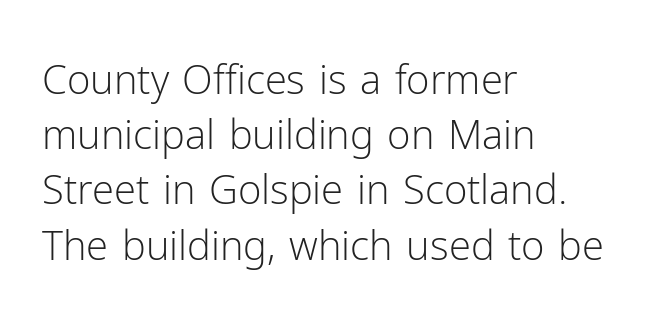
The image shows 40 px light sans-serif type, upright; set left-aligned, normal line spacing (1.38x), normal letter spacing, not underlined; low stroke contrast and a medium x-height.
